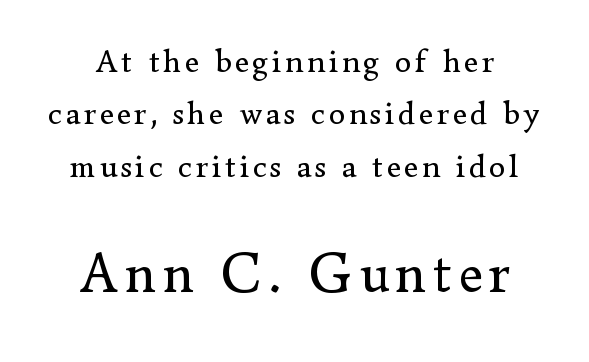
Stroke mass is kept to a normal reading level or below. Check where the strokes stop: tiny serifs finish them off. Of the two passages, the one underneath uses the larger point size. The words here are not underlined.
